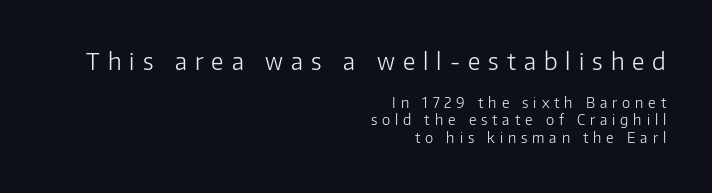
Q: Is the text bold? A: No.
Q: Is the text italic (slanted)? A: No, it is upright.
Q: Is the text underlined? A: No.
Q: How is the paragraph aligned? A: Right-aligned.
Q: Is the spacing between letters normal or unusually wide? A: Unusually wide.
Q: Which block of text is set in a larger size, the first (top) or the second (bottom)? A: The first (top) one.
